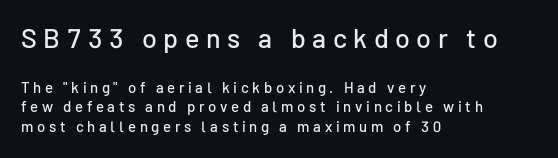
Just letters on the line, the space beneath them empty. Substantial extra tracking has been applied to these lines. It's the straight-up-and-down kind of type. Size hierarchy here favors the leading block over the trailing one.
